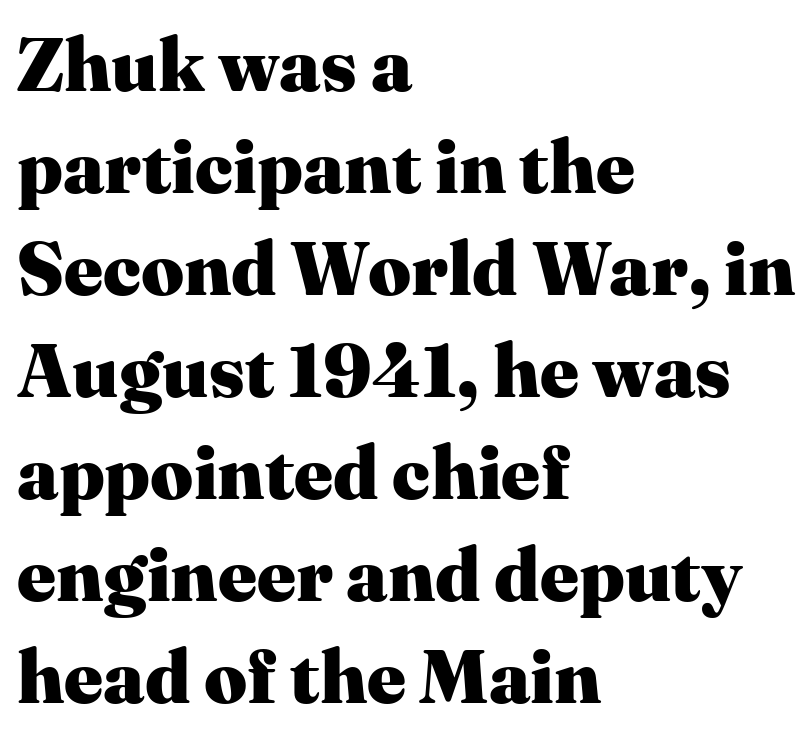
Note the varied advance widths — an 'i' is clearly narrower than an 'm'. Whoever set this chose a conventional vertical rhythm. This rendering leaves character spacing at its baseline value. What kind of face is this? One with serifs. Plenty of ink on the page — the face is bold. Lines of text with bare space underneath.
